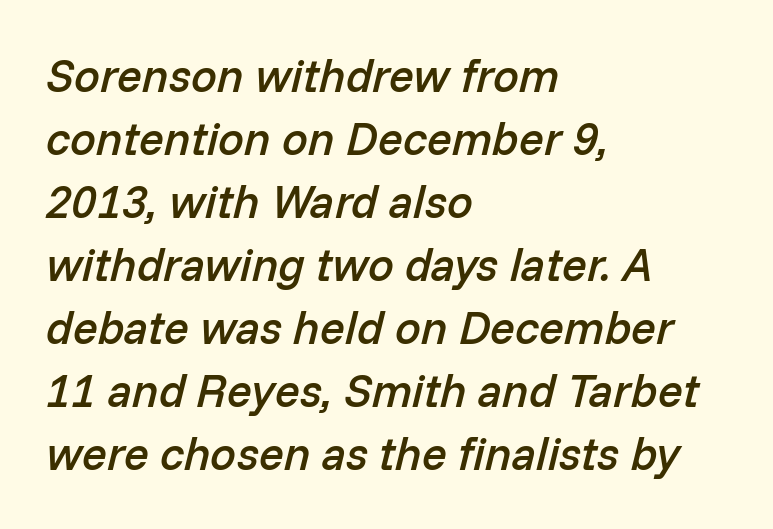
{"italic": "yes", "lean": "right", "slant_degrees": 14, "bold": "semi", "weight": "semibold", "width": "normal", "stroke_contrast": "low", "x_height": "medium", "monospaced": "no", "underline": "no", "align": "left", "line_spacing": "normal", "line_spacing_ratio": 1.37, "letter_spacing": "normal", "letter_spacing_em": 0.0, "glyph_px": 46}
